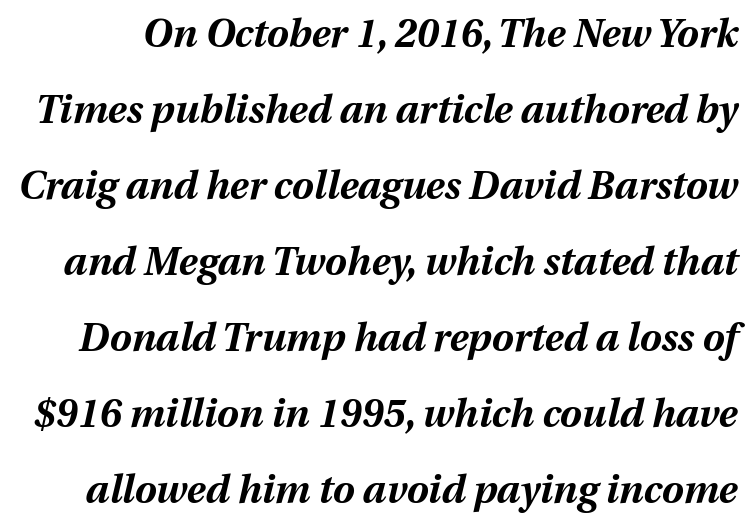
Varying glyph widths throughout — classic text-font behaviour. Observe the ordinary spacing: letters are neighbours, not strangers. Observe the lean: these are italic letterforms. A great deal of white space separates one row of letters from the next. Unmarked baselines from the first word to the last.
